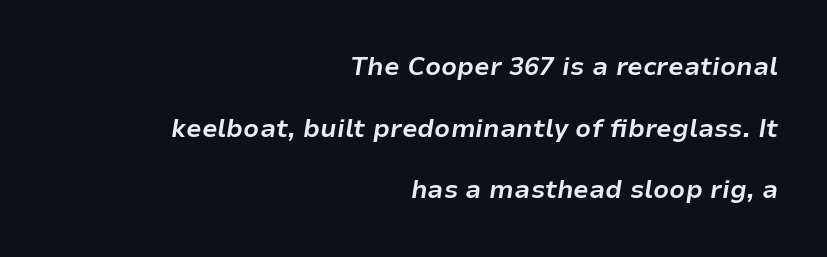
Is the type slanted? Yes — the strokes lean at a clear angle. Loosely led — the rows are spread out. A clean baseline with only descenders dipping below it. Short note: letters normally spaced. Bold? Absolutely — the strokes are thick and heavy.
